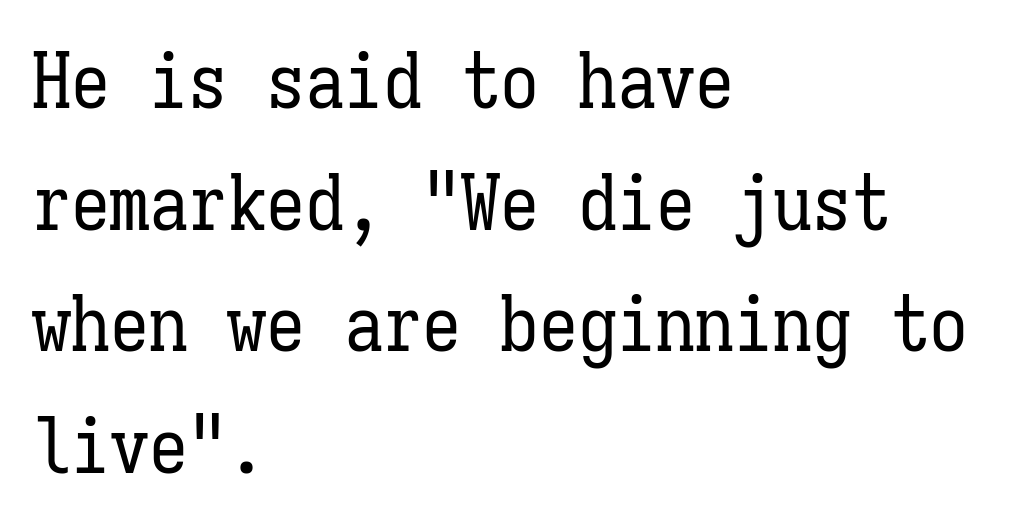
{"italic": "no", "bold": "no", "weight": "regular", "width": "condensed", "stroke_contrast": "low", "x_height": "medium", "monospaced": "yes", "underline": "no", "align": "left", "line_spacing": "normal", "line_spacing_ratio": 1.56, "letter_spacing": "normal", "letter_spacing_em": 0.0, "glyph_px": 78}
